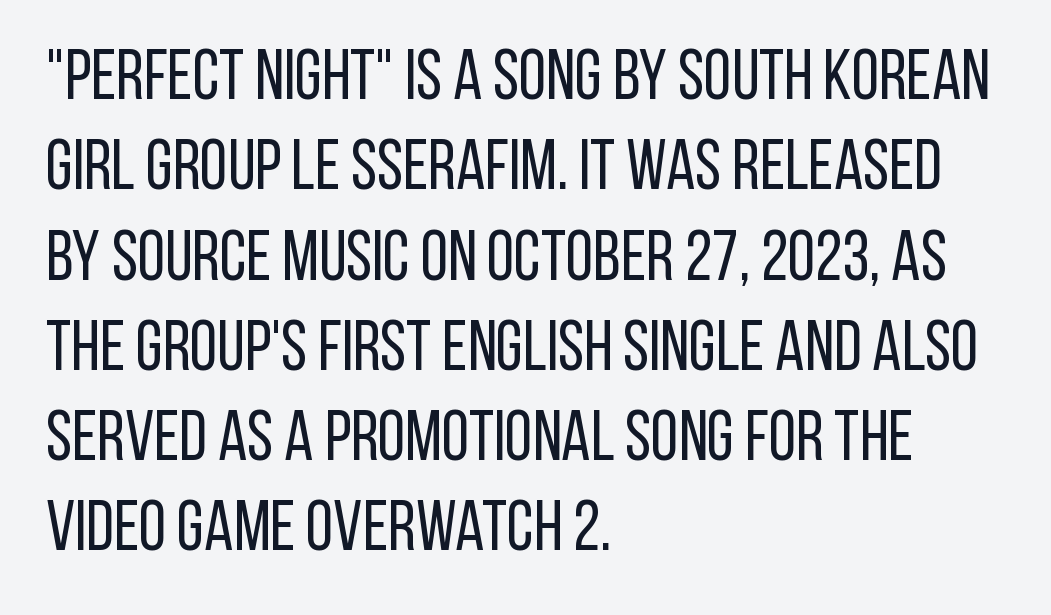
Q: Is the text bold? A: No.
Q: Is the text italic (slanted)? A: No, it is upright.
Q: Is the typeface a serif or a sans-serif typeface? A: Sans-serif.
Q: Is the text underlined? A: No.
Q: How is the paragraph aligned? A: Left-aligned.
Q: Is the spacing between letters normal or unusually wide? A: Normal.
Q: Is the spacing between lines tight, normal or loose? A: Normal.
Q: Width (condensed, normal, or wide)? A: Condensed.
Q: Stroke contrast? A: Low.
Q: x-height? A: Large.
Q: Monospaced? A: No.
